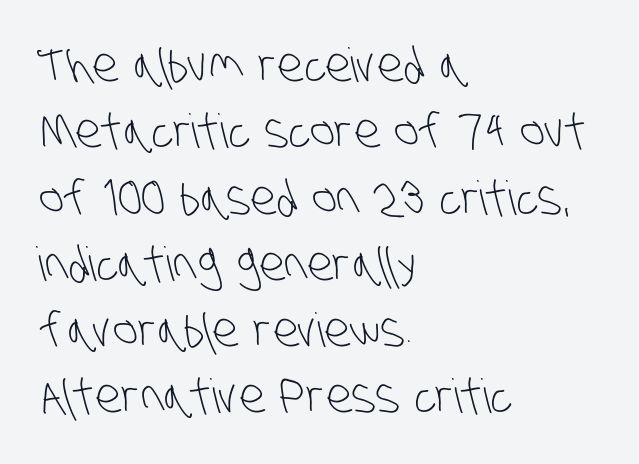
The image shows 47 px light, condensed sans-serif type; set left-aligned, normal line spacing (1.41x), normal letter spacing, not underlined; low stroke contrast and a large x-height.
